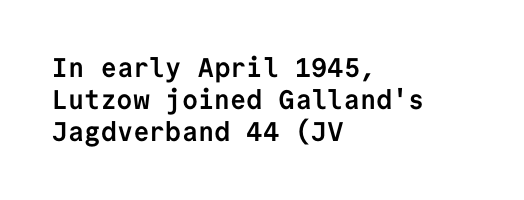
{"italic": "no", "bold": "yes", "underline": "no", "align": "left", "line_spacing_ratio": 1.19, "letter_spacing": "normal", "letter_spacing_em": 0.0, "glyph_px": 27}
